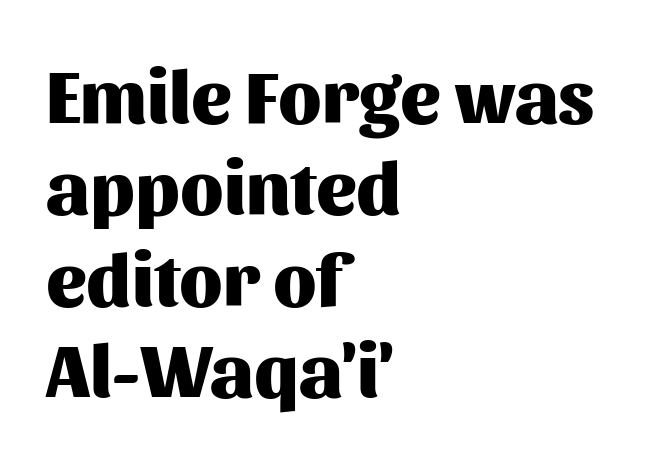
Q: Is the text bold? A: Yes.
Q: Is the text italic (slanted)? A: No, it is upright.
Q: Is the typeface a serif or a sans-serif typeface? A: Sans-serif.
Q: Is the text underlined? A: No.
Q: How is the paragraph aligned? A: Left-aligned.
Q: Is the spacing between letters normal or unusually wide? A: Normal.
Q: Width (condensed, normal, or wide)? A: Normal.
Q: Stroke contrast? A: Medium.
Q: x-height? A: Medium.
Q: Monospaced? A: No.
